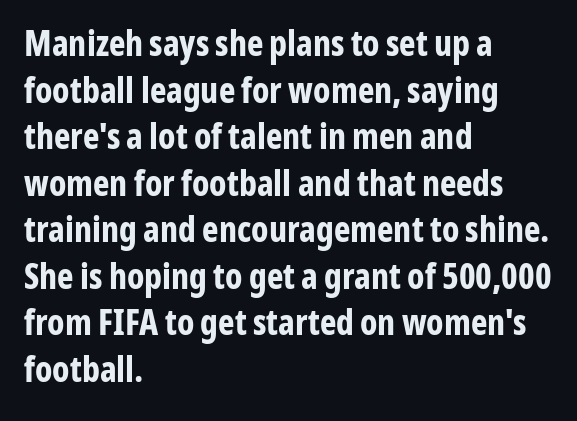
Horizontal alignment here is leftward, the default for most running prose. The line-height multiplier appears to be the usual default. Do the letters lean? They stand straight. Nothing unusual about the tracking: characters are spaced as the font intends.
